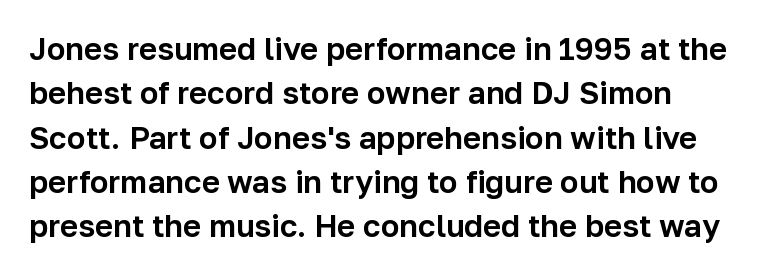
Q: Is the text italic (slanted)? A: No, it is upright.
Q: Is the typeface a serif or a sans-serif typeface? A: Sans-serif.
Q: Is the text underlined? A: No.
Q: Is the spacing between letters normal or unusually wide? A: Normal.
Q: Is the spacing between lines tight, normal or loose? A: Normal.
Q: Width (condensed, normal, or wide)? A: Normal.
Q: Stroke contrast? A: Low.
Q: x-height? A: Medium.
Q: Monospaced? A: No.
